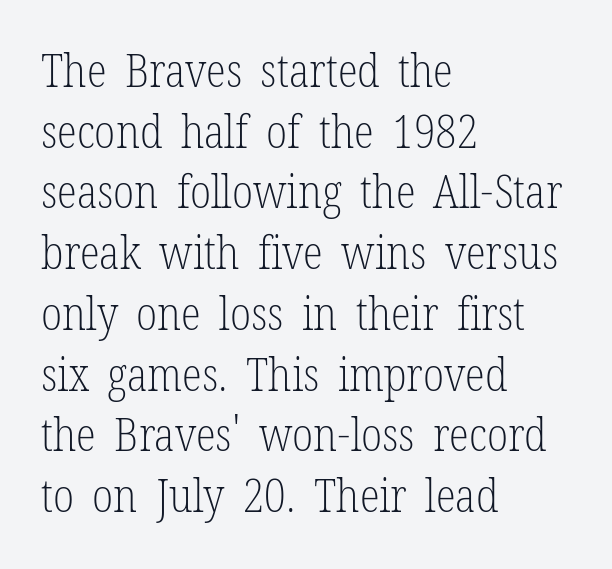
The image shows 46 px light, condensed serif type, upright; set left-aligned, normal line spacing (1.32x), normal letter spacing, not underlined; low stroke contrast and a medium x-height.
